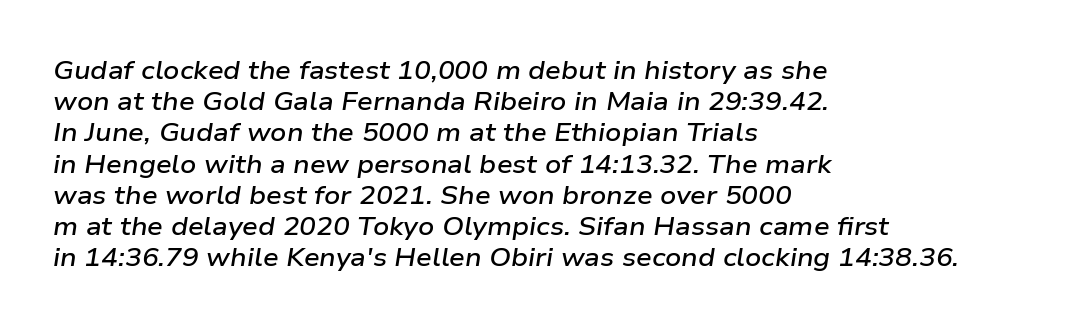
Q: Is the text bold? A: Semi-bold.
Q: Is the text italic (slanted)? A: Yes, it leans right by about 9 degrees.
Q: Is the text underlined? A: No.
Q: How is the paragraph aligned? A: Left-aligned.
Q: Is the spacing between letters normal or unusually wide? A: Normal.
Q: Is the spacing between lines tight, normal or loose? A: Normal.
